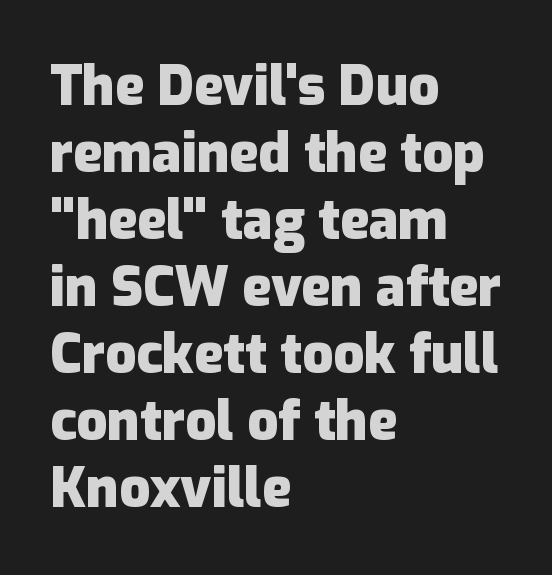
The image shows 54 px heavy sans-serif type, upright; set left-aligned, line spacing 1.24x, normal letter spacing, not underlined; low stroke contrast and a medium x-height.
